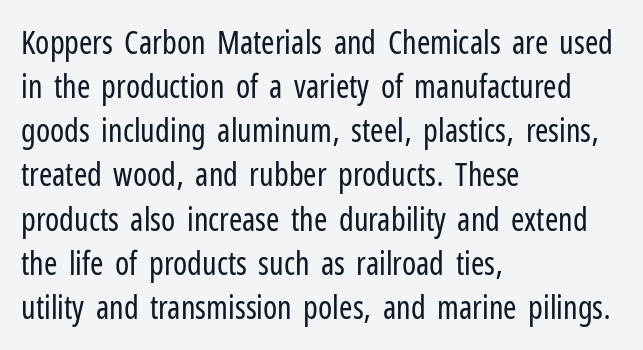
The image shows 32 px regular-weight, condensed sans-serif type, upright; set left-aligned, normal line spacing (1.38x), normal letter spacing, not underlined; low stroke contrast and a medium x-height.
